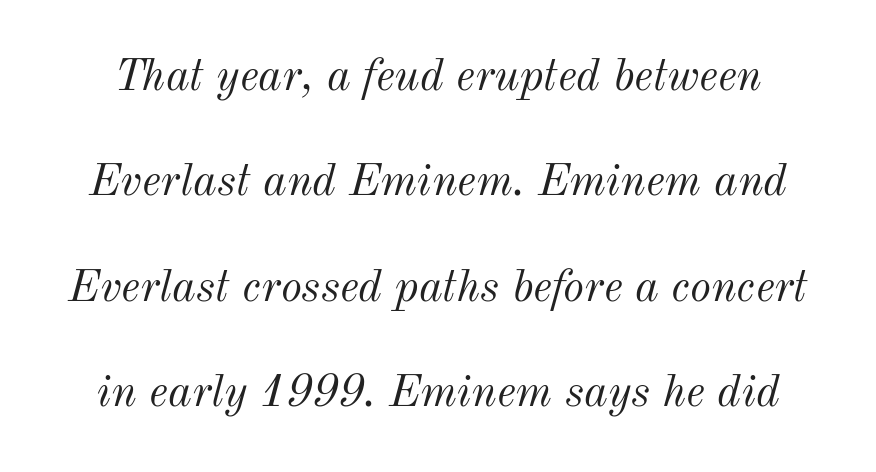
{"italic": "yes", "lean": "right", "slant_degrees": 12, "bold": "no", "weight": "light", "width": "normal", "stroke_contrast": "medium", "x_height": "small", "monospaced": "no", "underline": "no", "line_spacing": "loose", "line_spacing_ratio": 2.34, "letter_spacing": "normal", "letter_spacing_em": 0.0, "glyph_px": 45}
